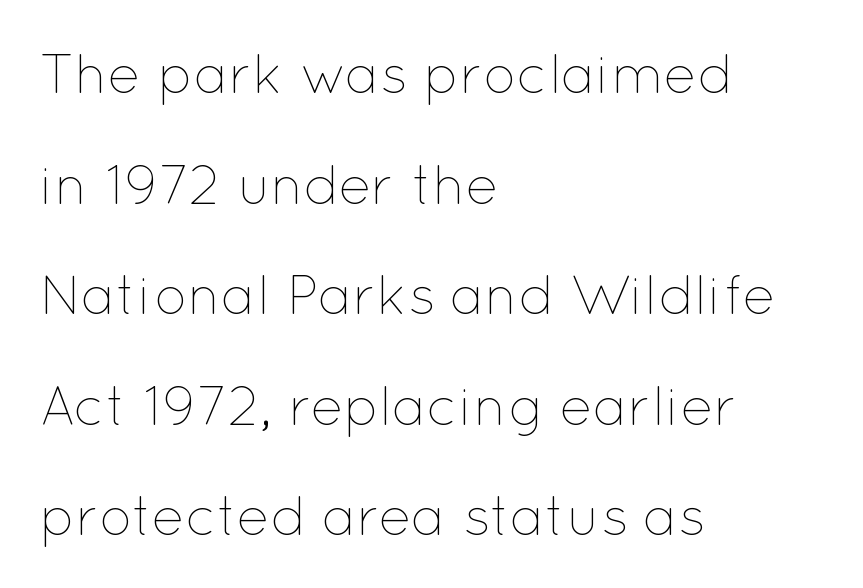
{"italic": "no", "bold": "no", "weight": "thin", "width": "normal", "stroke_contrast": "low", "x_height": "medium", "monospaced": "no", "underline": "no", "align": "left", "line_spacing": "loose", "line_spacing_ratio": 2.01, "letter_spacing": "normal", "letter_spacing_em": 0.0, "glyph_px": 55}
